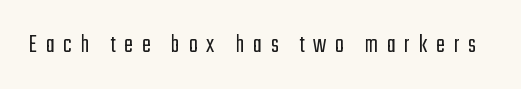
{"italic": "no", "bold": "no", "underline": "no", "letter_spacing": "wide", "letter_spacing_em": 0.34, "glyph_px": 26}
